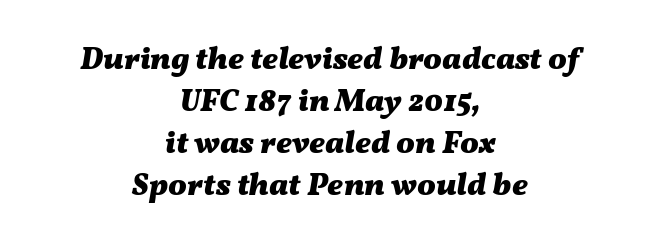
{"italic": "yes", "lean": "right", "slant_degrees": 11, "bold": "yes", "weight": "heavy", "width": "wide", "stroke_contrast": "medium", "x_height": "medium", "monospaced": "no", "underline": "no", "align": "center", "line_spacing": "normal", "line_spacing_ratio": 1.36, "letter_spacing": "normal", "letter_spacing_em": 0.0, "glyph_px": 31}
